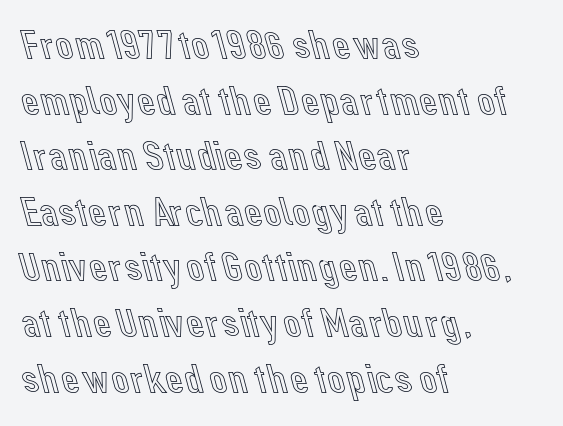
The image shows 40 px text type; set left-aligned, normal line spacing (1.39x), normal letter spacing, not underlined; a medium x-height.
